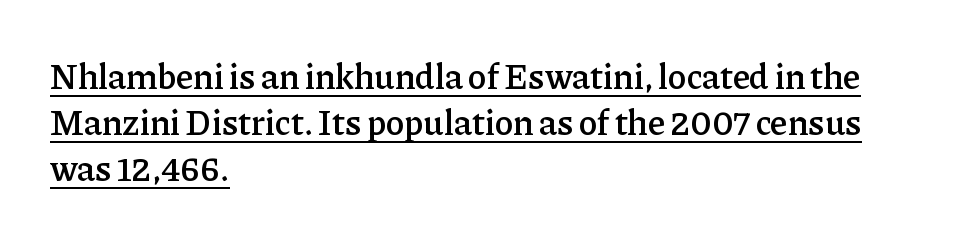
{"serif": "yes", "italic": "no", "bold": "semi", "weight": "semibold", "width": "normal", "stroke_contrast": "low", "x_height": "medium", "monospaced": "no", "underline": "yes", "align": "left", "line_spacing": "normal", "line_spacing_ratio": 1.32, "letter_spacing": "normal", "letter_spacing_em": 0.0, "glyph_px": 35}
